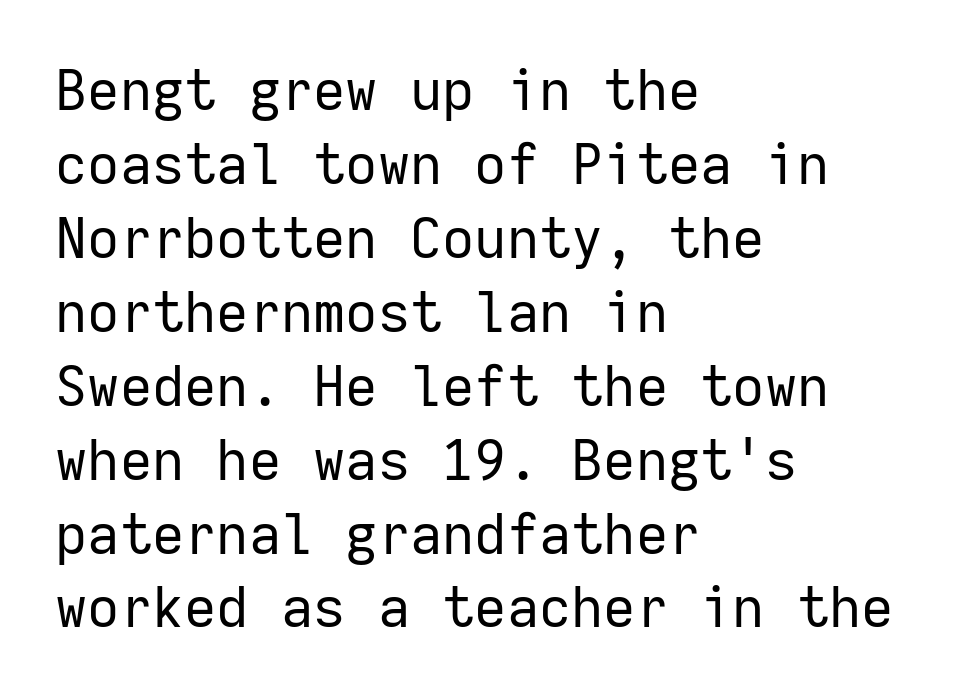
{"serif": "no", "italic": "no", "bold": "no", "weight": "regular", "width": "normal", "stroke_contrast": "low", "x_height": "medium", "monospaced": "yes", "underline": "no", "align": "left", "line_spacing": "normal", "line_spacing_ratio": 1.32, "letter_spacing": "normal", "letter_spacing_em": 0.0, "glyph_px": 56}
